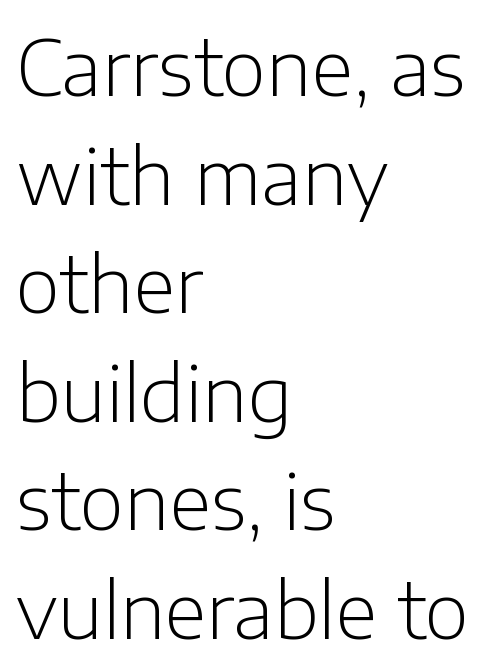
The paragraph has a hard left edge and a soft right edge. The face used here is a sans, in the tradition of grotesques and geometrics. Unbolded letterforms with no extra heft. These lines sit exactly where default settings would place them. The letters stand upright; this is a roman face.
